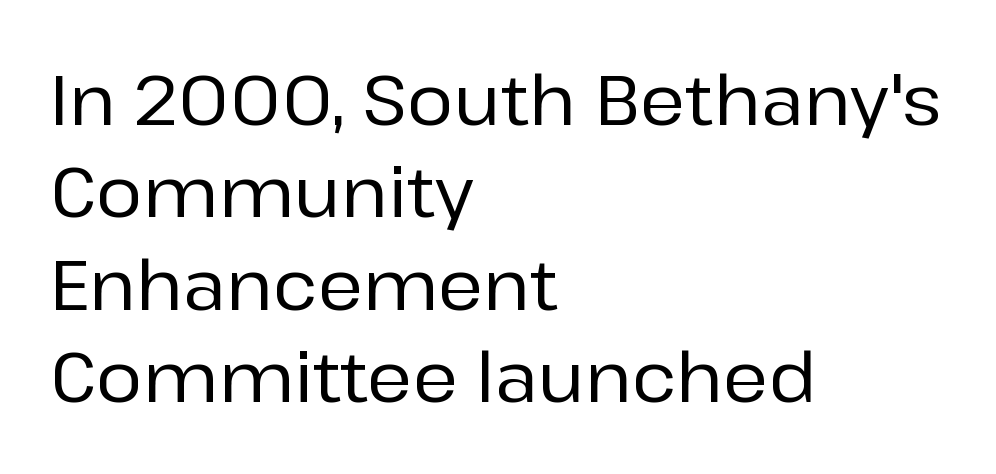
The image shows 70 px sans-serif type, upright; set left-aligned, normal line spacing (1.32x), normal letter spacing, not underlined; low stroke contrast and a medium x-height.
